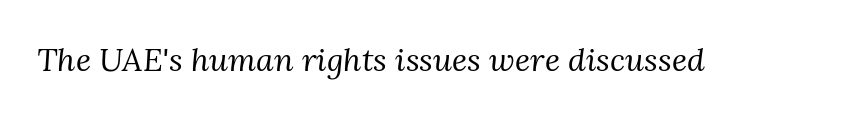
Q: Is the text bold? A: No.
Q: Is the text italic (slanted)? A: Yes, it leans right by about 3 degrees.
Q: Is the typeface a serif or a sans-serif typeface? A: Serif.
Q: Is the text underlined? A: No.
Q: Is the spacing between letters normal or unusually wide? A: Normal.
Q: Width (condensed, normal, or wide)? A: Normal.
Q: Stroke contrast? A: Medium.
Q: x-height? A: Medium.
Q: Monospaced? A: No.
